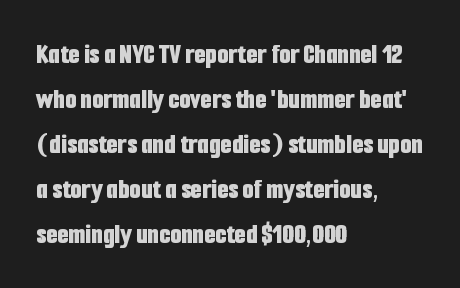
The image shows 29 px bold, condensed sans-serif type, upright; set left-aligned, normal line spacing (1.55x), normal letter spacing, not underlined; low stroke contrast and a medium x-height.
